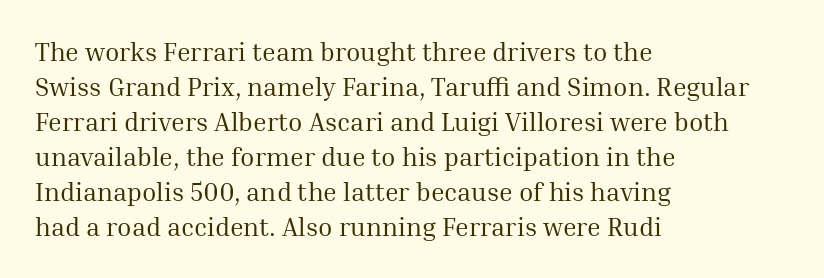
The image shows 26 px text type, upright; set left-aligned, normal line spacing (1.35x), normal letter spacing, not underlined.
